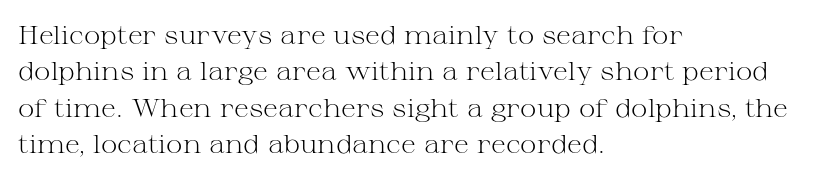
Q: Is the text bold? A: No.
Q: Is the text italic (slanted)? A: No, it is upright.
Q: Is the text underlined? A: No.
Q: How is the paragraph aligned? A: Left-aligned.
Q: Is the spacing between letters normal or unusually wide? A: Normal.
Q: Is the spacing between lines tight, normal or loose? A: Normal.
